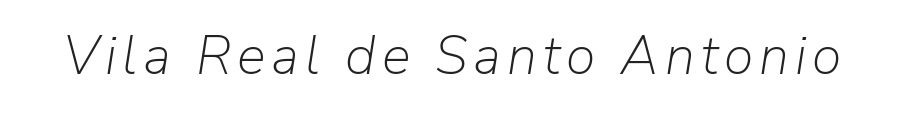
Nothing heavy about these letters — not bold at all. Proportional: the letters do not fall into vertical columns. Notice how the stems are inclined rather than vertical — that's the hallmark of italics. The words here are not underlined.
